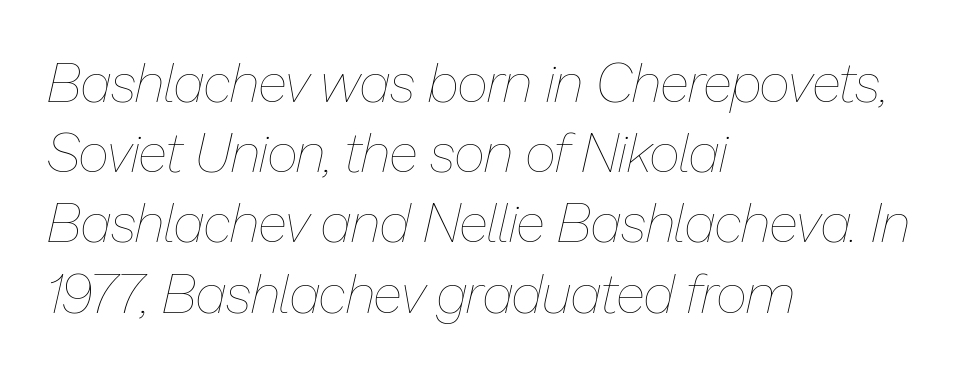
The image shows 54 px thin type, italic (leaning right); set left-aligned, normal line spacing (1.3x), normal letter spacing, not underlined; low stroke contrast and a medium x-height.
